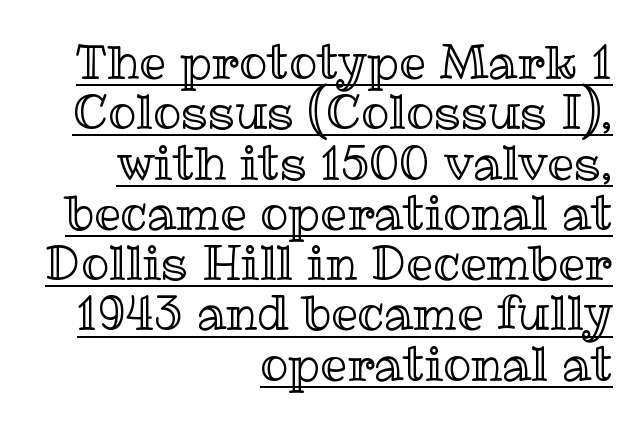
Here the glyphs are tracked normally, forming tight word shapes. Every word sits above its own underline. The letters stand straight up with perfectly vertical stems. Proportional: the letters do not fall into vertical columns. Where is the straight margin? On the right.
